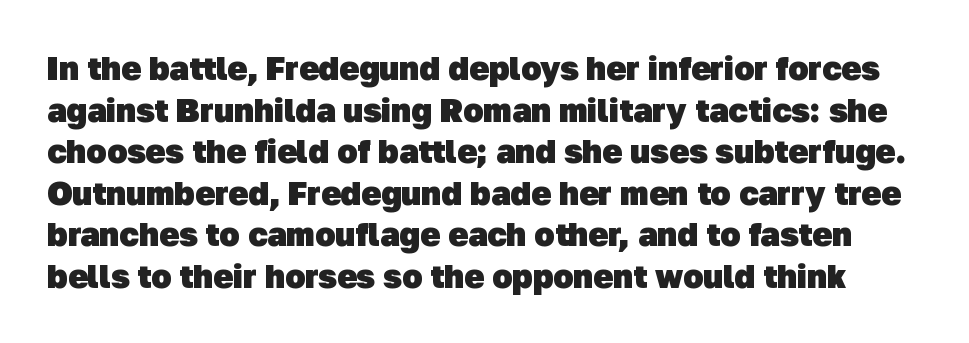
{"serif": "no", "bold": "yes", "weight": "heavy", "width": "normal", "stroke_contrast": "low", "x_height": "medium", "monospaced": "no", "underline": "no", "line_spacing": "normal", "line_spacing_ratio": 1.26, "letter_spacing": "normal", "letter_spacing_em": 0.0, "glyph_px": 33}
